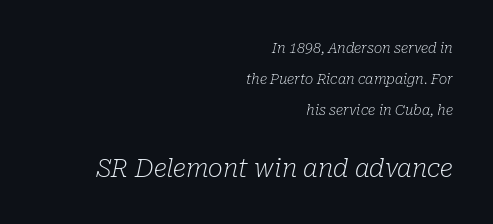
The image shows 25 px text type, italic (leaning right); set right-aligned, loose line spacing (2.21x), normal letter spacing, not underlined; the second (bottom) block is 1.79x larger.
